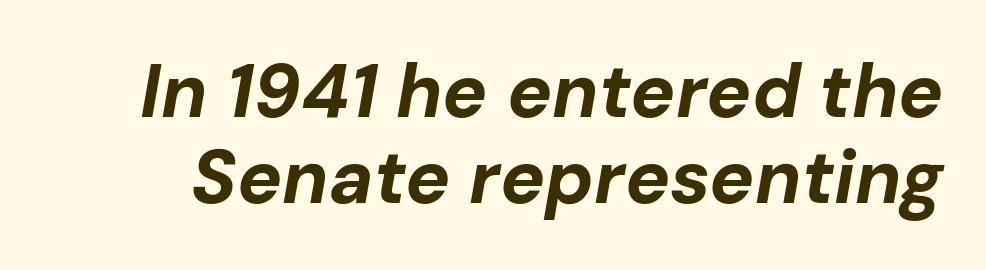
Q: Is the text bold? A: Yes.
Q: Is the text italic (slanted)? A: Yes, it leans right by about 10 degrees.
Q: Is the text underlined? A: No.
Q: Is the spacing between letters normal or unusually wide? A: Normal.
Q: Is the spacing between lines tight, normal or loose? A: Tight.
Q: Width (condensed, normal, or wide)? A: Normal.
Q: Stroke contrast? A: Low.
Q: x-height? A: Medium.
Q: Monospaced? A: No.
